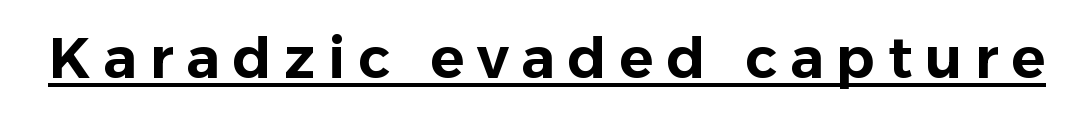
{"serif": "no", "italic": "no", "width": "normal", "stroke_contrast": "low", "x_height": "medium", "monospaced": "no", "underline": "yes", "letter_spacing": "wide", "letter_spacing_em": 0.22, "glyph_px": 57}
